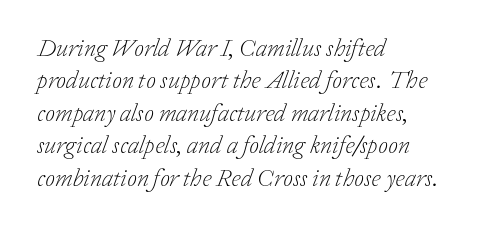
Q: Is the text bold? A: No.
Q: Is the text italic (slanted)? A: Yes, it leans right by about 20 degrees.
Q: Is the text underlined? A: No.
Q: How is the paragraph aligned? A: Left-aligned.
Q: Is the spacing between letters normal or unusually wide? A: Normal.
Q: Is the spacing between lines tight, normal or loose? A: Normal.
